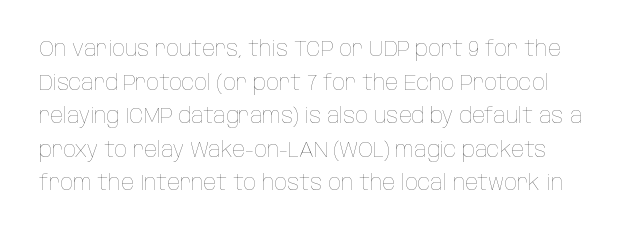
The image shows 21 px text type, upright; set normal line spacing (1.6x), normal letter spacing, not underlined.
